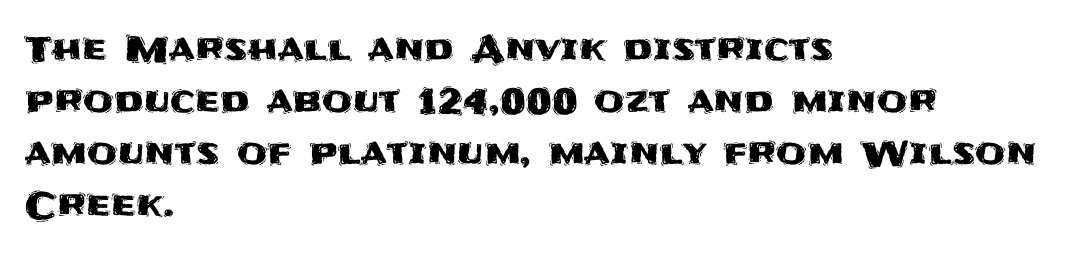
The image shows 35 px sans-serif type, upright; set left-aligned, normal line spacing (1.49x), normal letter spacing, not underlined; medium stroke contrast and a large x-height.
